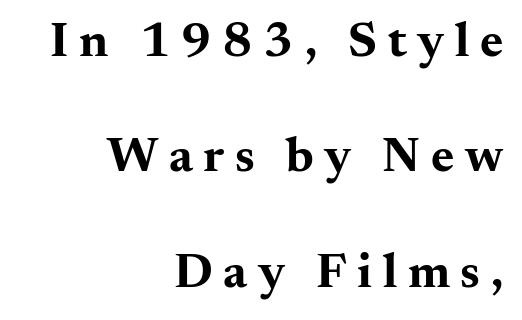
The foot of each line stays bare and open. In terms of weight, the rendering is a true, heavy bold. Each new line begins a long way beneath the previous one. Note the varied advance widths — an 'i' is clearly narrower than an 'm'. Horizontally, the lines are justified to the trailing edge only.
